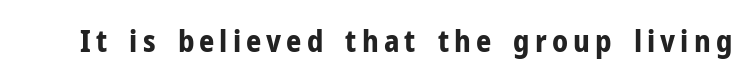
The face used here is proportionally spaced, like ordinary book or web type. Each letter's strokes conclude bluntly, with no projecting serifs. In terms of posture, this sample is upright. Set as a true bold cut, around the 700 mark.
